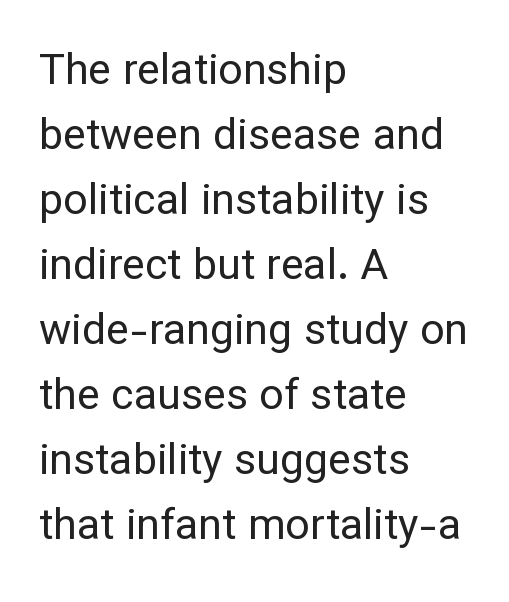
The image shows 43 px regular-weight sans-serif type, upright; set left-aligned, normal line spacing (1.51x), normal letter spacing, not underlined; low stroke contrast and a medium x-height.
